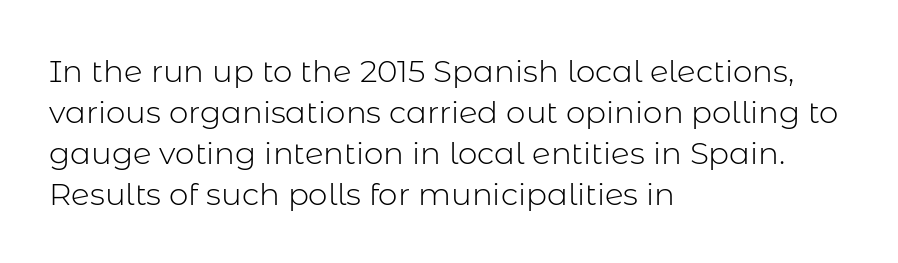
Rows of type keep a routine distance in the vertical direction. The type sits square on the baseline with zero lean. Stroke thickness stays within the range of a standard reading face or lighter. These lines are set flush left with a ragged right edge. Between one letter and the next there's only the usual sliver of space.
